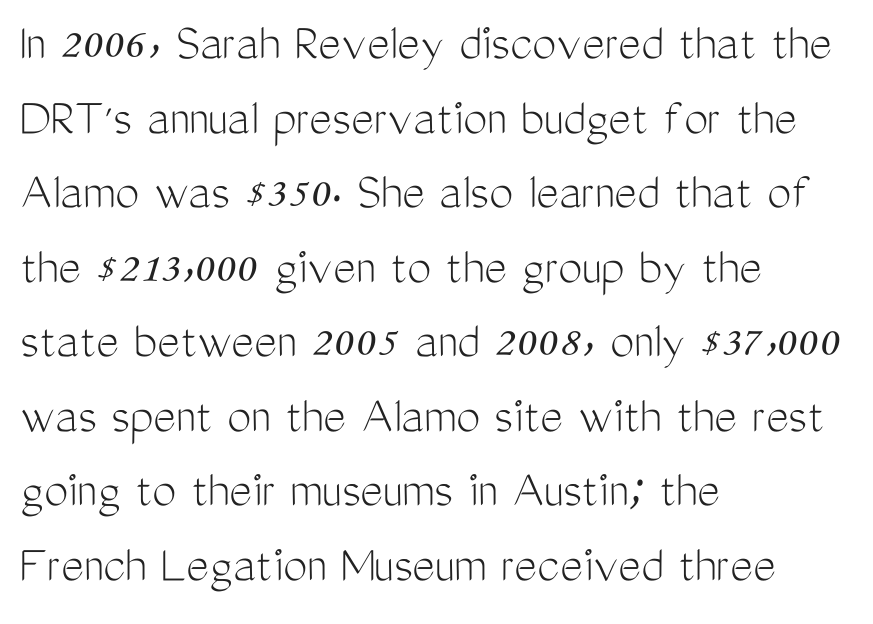
Is the block centered? No — it sits flush against the left margin. Spacing verdict: proportional, widths tailored to each character. Short note: letters normally spaced. Stroke thickness stays within the range of a standard reading face or lighter. Underlining? Definitely not there.
